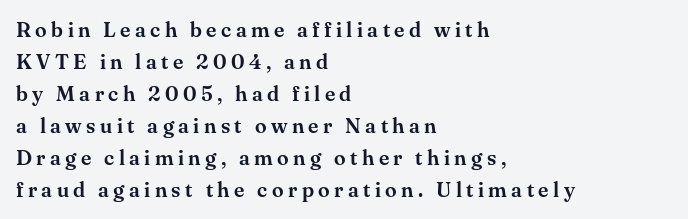
The rendering anchors every line to the left-hand side. Ascenders rise straight up at ninety degrees. Evenly set lines give the paragraph a standard silhouette. Type without underlining. Inter-character spacing is expanded well beyond the font's built-in metrics.
